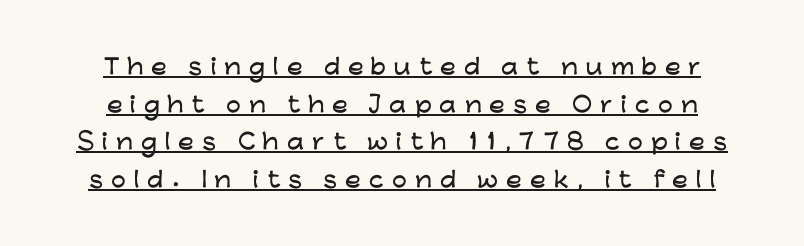
{"italic": "no", "underline": "yes", "line_spacing_ratio": 1.79, "letter_spacing": "wide", "letter_spacing_em": 0.38, "glyph_px": 21}
